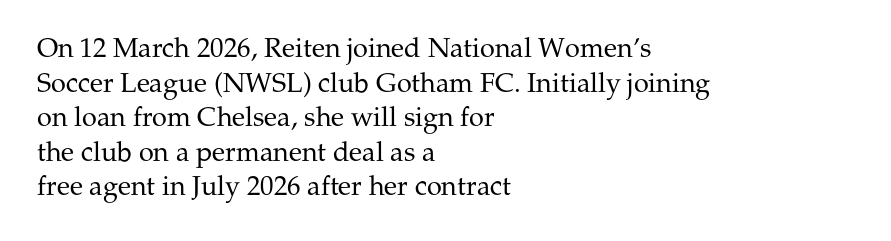
Q: Is the text bold? A: No.
Q: Is the text italic (slanted)? A: No, it is upright.
Q: Is the text underlined? A: No.
Q: How is the paragraph aligned? A: Left-aligned.
Q: Is the spacing between letters normal or unusually wide? A: Normal.
Q: Is the spacing between lines tight, normal or loose? A: Normal.
